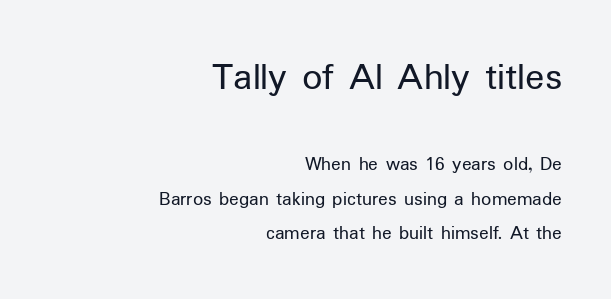
Q: Is the text bold? A: No.
Q: Is the text italic (slanted)? A: No, it is upright.
Q: Is the typeface a serif or a sans-serif typeface? A: Sans-serif.
Q: Is the text underlined? A: No.
Q: How is the paragraph aligned? A: Right-aligned.
Q: Is the spacing between letters normal or unusually wide? A: Normal.
Q: Which block of text is set in a larger size, the first (top) or the second (bottom)? A: The first (top) one.
Q: Width (condensed, normal, or wide)? A: Normal.
Q: Stroke contrast? A: Low.
Q: x-height? A: Medium.
Q: Monospaced? A: No.
